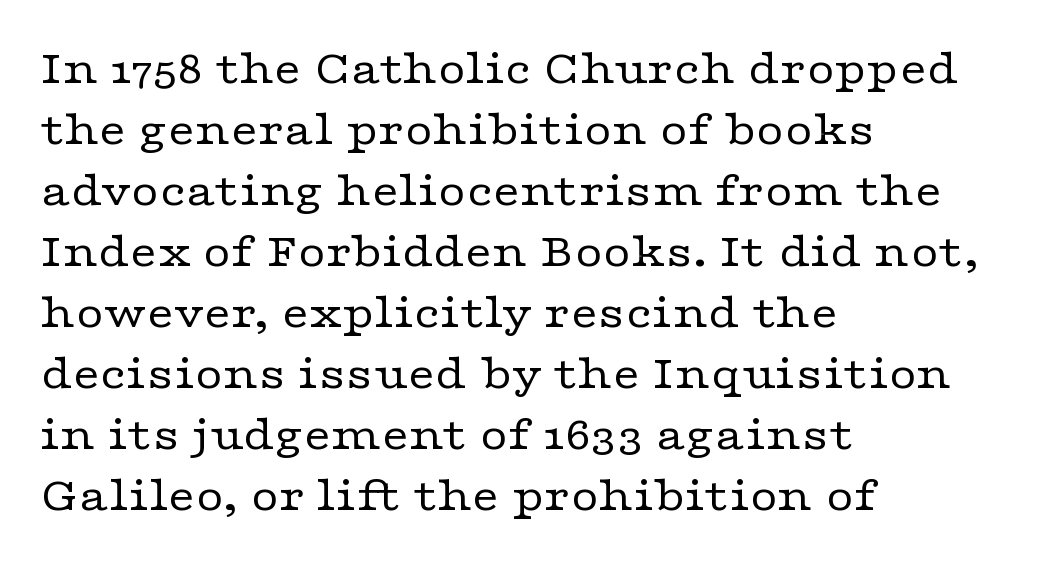
Q: Is the text bold? A: No.
Q: Is the text italic (slanted)? A: No, it is upright.
Q: Is the typeface a serif or a sans-serif typeface? A: Serif.
Q: Is the text underlined? A: No.
Q: How is the paragraph aligned? A: Left-aligned.
Q: Is the spacing between letters normal or unusually wide? A: Normal.
Q: Is the spacing between lines tight, normal or loose? A: Normal.
Q: Width (condensed, normal, or wide)? A: Wide.
Q: Stroke contrast? A: Low.
Q: x-height? A: Medium.
Q: Monospaced? A: No.
